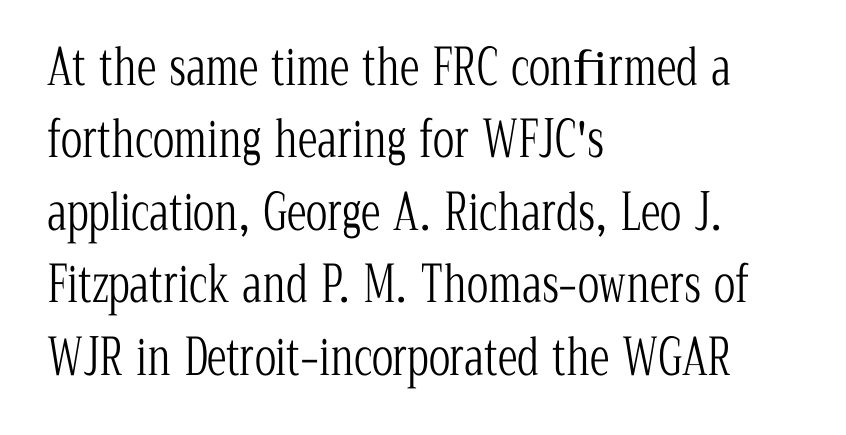
This is the regular roman posture of the typeface. Type style note: has serifs. The rows are spaced the way most documents space them. Default kerning and tracking; the words read as compact shapes. Each letter keeps its own natural width here, so spacing adapts to shape. The baseline area is clear.
